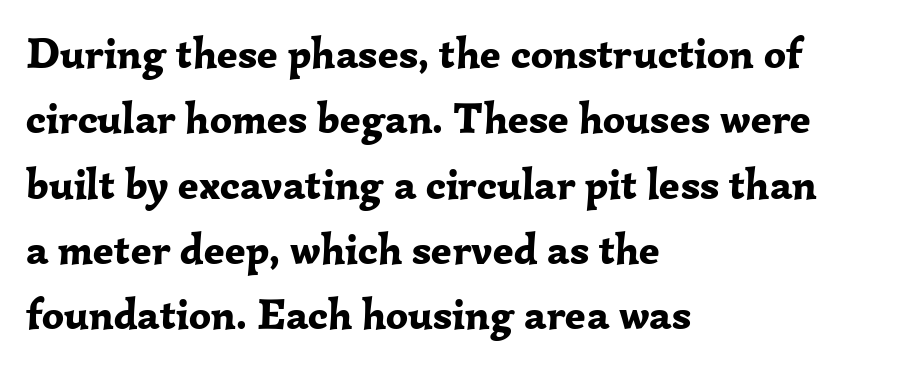
A typesetter would label this face a serif. The letters stand straight up with perfectly vertical stems. The passage shown is typed in a proportional face where columns would drift. Letters rest on an invisible, unmarked baseline. Compared with typical body copy, the letter spacing here is the same.
